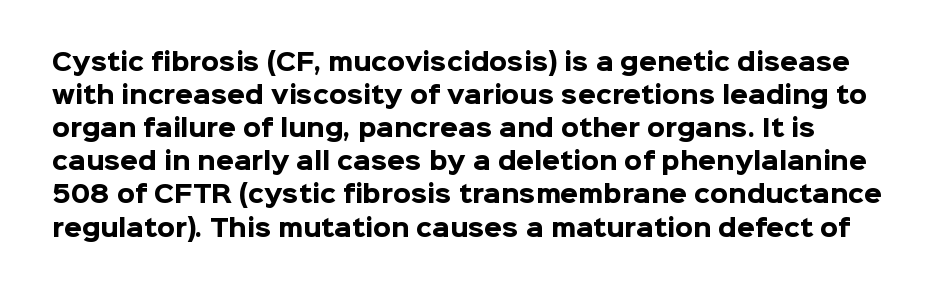
Q: Is the text bold? A: Yes.
Q: Is the text italic (slanted)? A: No, it is upright.
Q: Is the text underlined? A: No.
Q: Is the spacing between letters normal or unusually wide? A: Normal.
Q: Is the spacing between lines tight, normal or loose? A: Normal.
